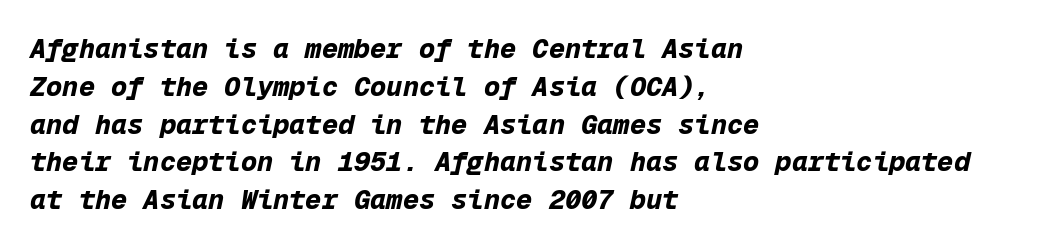
Left-aligned paragraph, ragged on the right. The font is running at its bold setting. It's the slanting kind of type. Tracking here is standard; glyphs follow each other at the usual distance.
